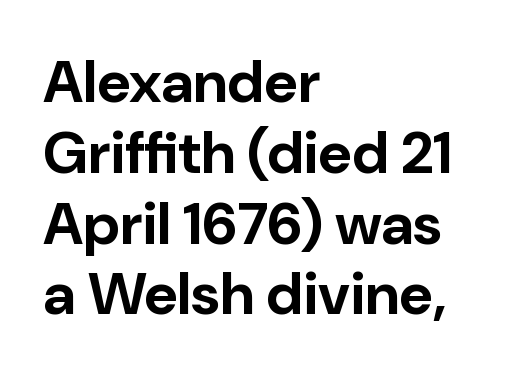
The image shows 59 px bold sans-serif type, upright; set left-aligned, line spacing 1.2x, normal letter spacing, not underlined; low stroke contrast and a medium x-height.
